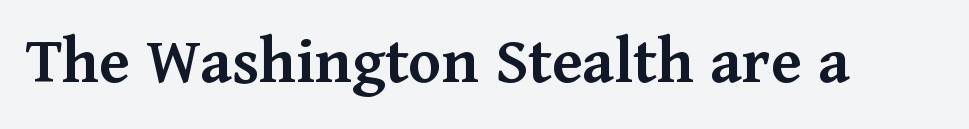
The image shows 69 px semibold serif type, upright; set normal letter spacing, not underlined; medium stroke contrast and a medium x-height.
